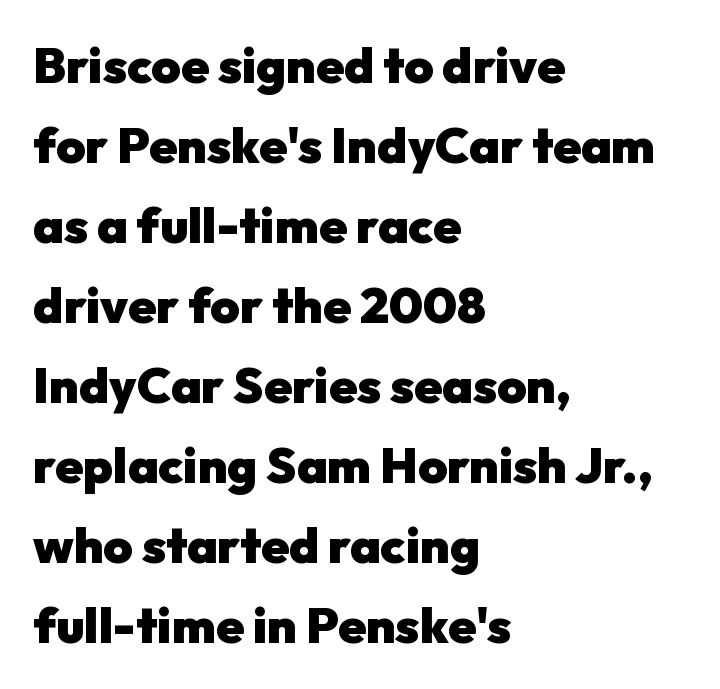
{"serif": "no", "italic": "no", "bold": "yes", "weight": "heavy", "width": "normal", "stroke_contrast": "low", "x_height": "medium", "monospaced": "no", "underline": "no", "align": "left", "line_spacing": "normal", "line_spacing_ratio": 1.6, "letter_spacing": "normal", "letter_spacing_em": 0.0, "glyph_px": 50}
